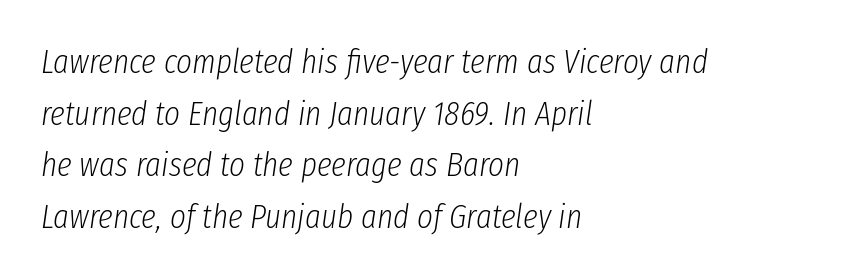
The image shows 34 px light, condensed type, italic (leaning right); set left-aligned, normal line spacing (1.52x), normal letter spacing, not underlined; low stroke contrast and a medium x-height.
